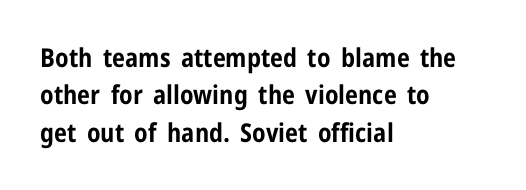
When letters stand straight like this, we call the style roman or upright. A clean baseline with only descenders dipping below it. Horizontally, the lines are justified to the leading edge only. Is there much room between lines? A standard amount, neither cramped nor airy.
